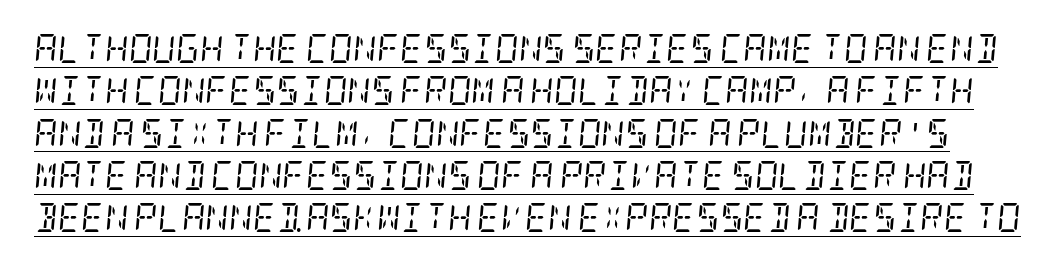
Q: Is the text bold? A: No.
Q: Is the text italic (slanted)? A: Yes, it leans right by about 5 degrees.
Q: Is the typeface a serif or a sans-serif typeface? A: Serif.
Q: Is the text underlined? A: Yes.
Q: Is the spacing between letters normal or unusually wide? A: Normal.
Q: Is the spacing between lines tight, normal or loose? A: Normal.
Q: Width (condensed, normal, or wide)? A: Condensed.
Q: Stroke contrast? A: Low.
Q: x-height? A: Large.
